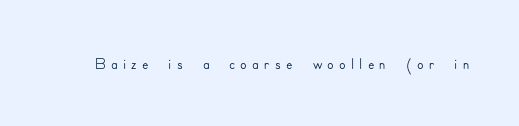
Q: Is the text italic (slanted)? A: No, it is upright.
Q: Is the text underlined? A: No.
Q: Is the spacing between letters normal or unusually wide? A: Unusually wide.
